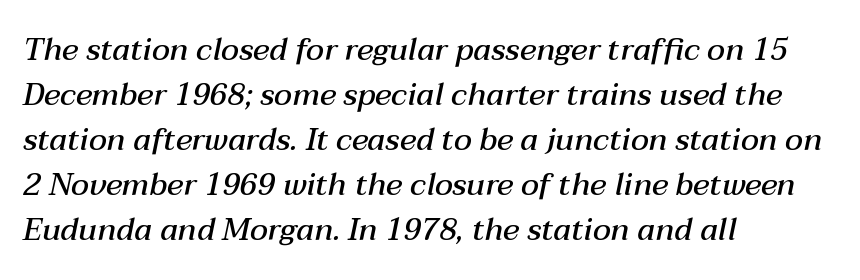
{"italic": "yes", "lean": "right", "slant_degrees": 12, "bold": "semi", "weight": "semibold", "width": "normal", "stroke_contrast": "medium", "x_height": "medium", "monospaced": "no", "underline": "no", "align": "left", "line_spacing": "normal", "line_spacing_ratio": 1.45, "letter_spacing": "normal", "letter_spacing_em": 0.0, "glyph_px": 31}
